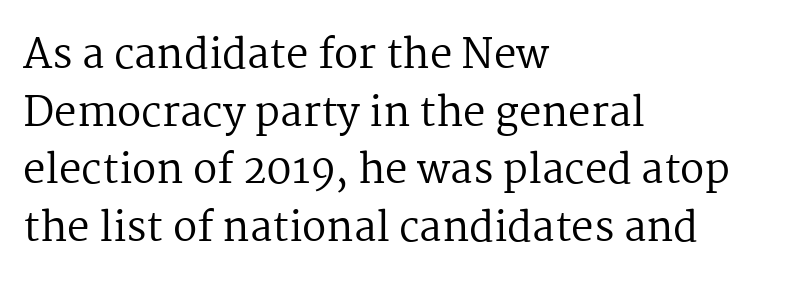
The font family rendered here belongs to the serif group. The rendering anchors every line to the left-hand side. Whoever set this chose a conventional vertical rhythm. Each letter keeps its own natural width here, so spacing adapts to shape.
